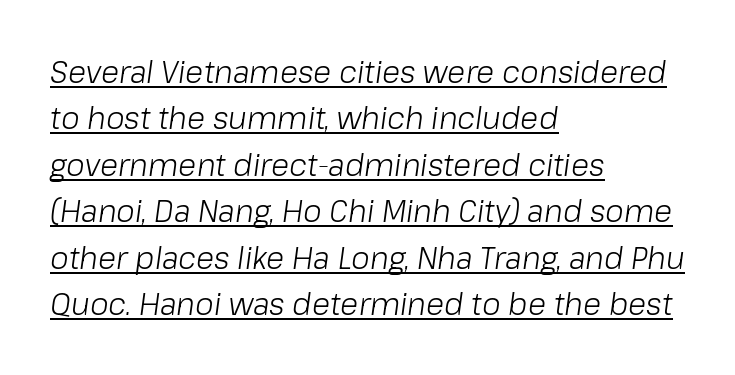
Q: Is the text bold? A: No.
Q: Is the text italic (slanted)? A: Yes, it leans right by about 8 degrees.
Q: Is the text underlined? A: Yes.
Q: How is the paragraph aligned? A: Left-aligned.
Q: Is the spacing between letters normal or unusually wide? A: Normal.
Q: Is the spacing between lines tight, normal or loose? A: Normal.
Q: Width (condensed, normal, or wide)? A: Normal.
Q: Stroke contrast? A: Low.
Q: x-height? A: Medium.
Q: Monospaced? A: No.
